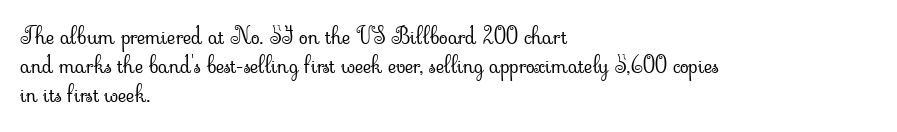
{"italic": "no", "bold": "no", "underline": "no", "align": "left", "line_spacing": "normal", "line_spacing_ratio": 1.27, "letter_spacing": "normal", "letter_spacing_em": 0.0, "glyph_px": 23}
